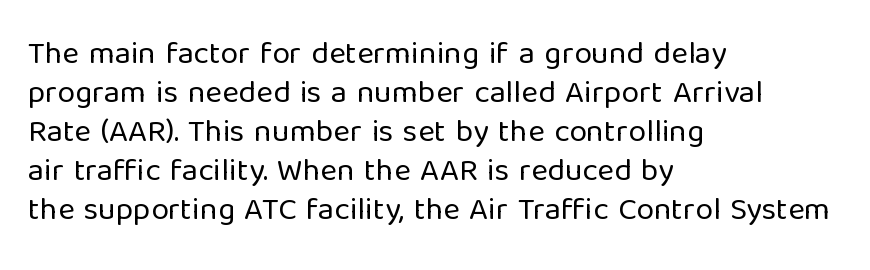
The lettering stays uniformly vertical, giving the passage a roman look. Observe the ordinary spacing: letters are neighbours, not strangers. The foot of each line stays bare and open. The passage is arranged the way most books set body copy — flush left. Stem width sits at or under what a default text font uses. Is this a fixed-width face? No — the glyphs have proportional, varying widths.
